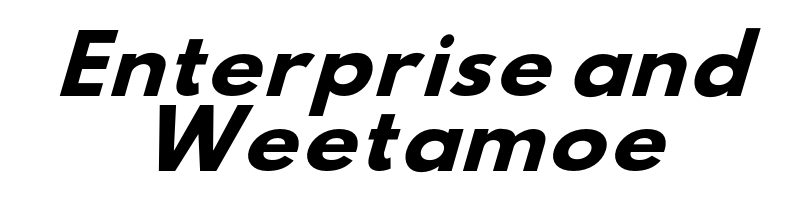
{"serif": "no", "bold": "yes", "weight": "heavy", "width": "wide", "stroke_contrast": "low", "x_height": "small", "monospaced": "no", "underline": "no", "align": "center", "line_spacing": "tight", "line_spacing_ratio": 0.96, "letter_spacing": "normal", "letter_spacing_em": 0.0, "glyph_px": 78}
